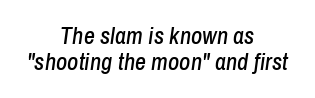
Is the letter spacing exaggerated? No — it looks like the ordinary default. The rag falls on both sides of this text block equally. The text carries the slant typical of an italic or oblique font. The words here are not underlined. Horizontal bands of white between lines are thin slivers.
